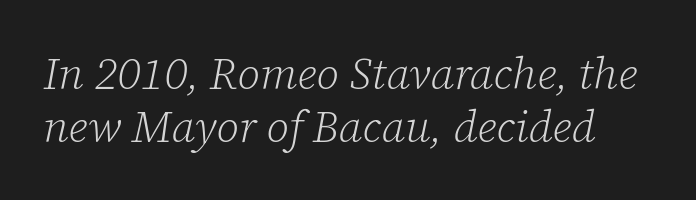
You could not count columns in this text — the font is proportionally spaced. Rule under the text: the space is simply empty. Heaviness? Minimal to ordinary, like unemphasized prose. Note: serifs present on the glyphs. Quick note: italic.
